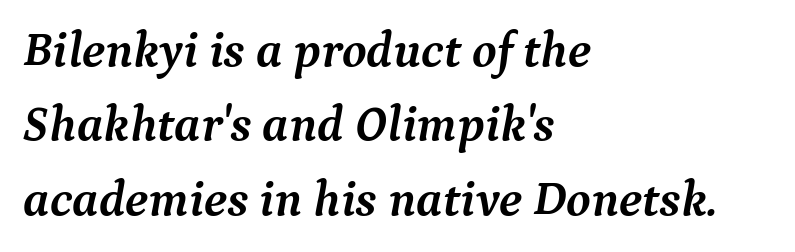
Q: Is the text bold? A: Yes.
Q: Is the text italic (slanted)? A: Yes, it leans right by about 9 degrees.
Q: Is the typeface a serif or a sans-serif typeface? A: Serif.
Q: Is the text underlined? A: No.
Q: How is the paragraph aligned? A: Left-aligned.
Q: Is the spacing between letters normal or unusually wide? A: Normal.
Q: Is the spacing between lines tight, normal or loose? A: Normal.
Q: Width (condensed, normal, or wide)? A: Normal.
Q: Stroke contrast? A: Medium.
Q: x-height? A: Medium.
Q: Monospaced? A: No.
